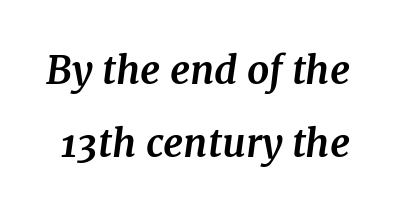
The characters look thick and weighty, a clear bold. Between one letter and the next there's only the usual sliver of space. Type without underlining. The text was rendered using a seriffed face with decorative stroke endings. The letters advance in unequal steps, a hallmark of proportional type.
